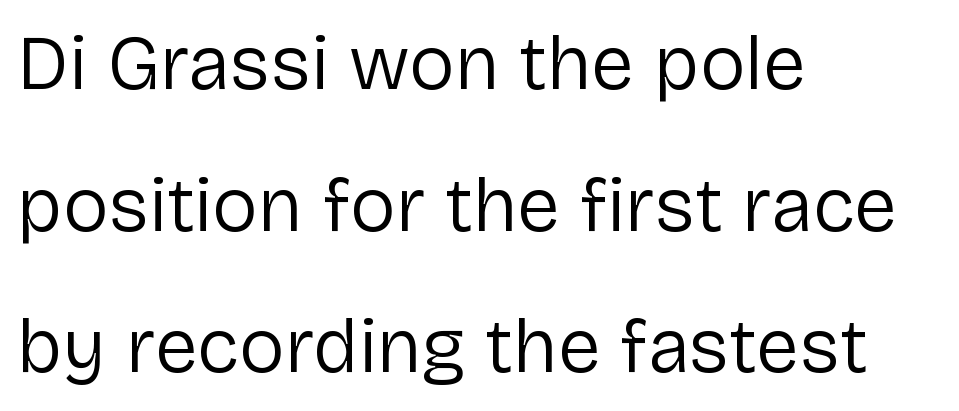
{"serif": "no", "italic": "no", "bold": "no", "weight": "regular", "width": "normal", "stroke_contrast": "low", "x_height": "medium", "monospaced": "no", "underline": "no", "align": "left", "line_spacing_ratio": 1.84, "letter_spacing": "normal", "letter_spacing_em": 0.0, "glyph_px": 77}
